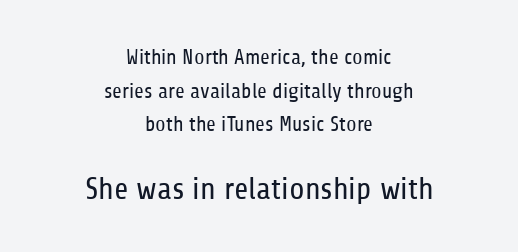
Q: Is the text bold? A: No.
Q: Is the text italic (slanted)? A: No, it is upright.
Q: Is the typeface a serif or a sans-serif typeface? A: Sans-serif.
Q: Is the text underlined? A: No.
Q: How is the paragraph aligned? A: Centered.
Q: Is the spacing between letters normal or unusually wide? A: Normal.
Q: Is the spacing between lines tight, normal or loose? A: Normal.
Q: Which block of text is set in a larger size, the first (top) or the second (bottom)? A: The second (bottom) one.
Q: Width (condensed, normal, or wide)? A: Condensed.
Q: Stroke contrast? A: Low.
Q: x-height? A: Medium.
Q: Monospaced? A: No.
